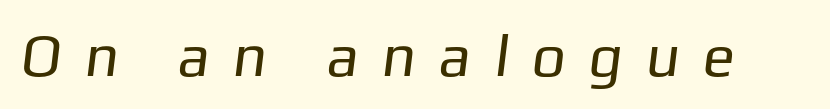
The image shows 60 px regular-weight sans-serif type; set unusually wide letter spacing (+0.38 em), not underlined; low stroke contrast and a medium x-height.
